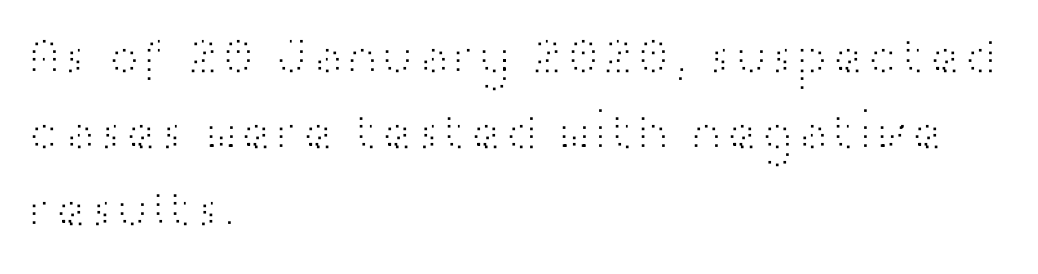
Character widths vary here, with narrow letters taking less room than wide ones. The lines are quadded left. This block has exactly the height ordinary leading produces. Nope, not italic — everything's standing straight. A bare baseline throughout the passage.
